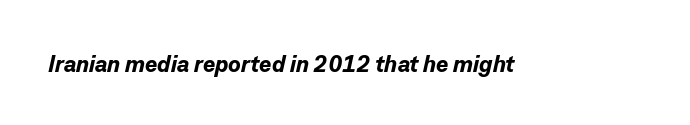
Typographic density is high because the face is bold. Nobody touched the tracking dial on this one. The passage shown leans; its letterforms are oblique. Plain, unruled lines of type.
